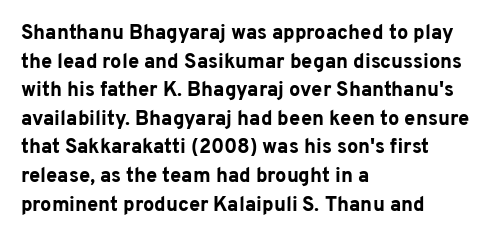
Q: Is the text bold? A: Yes.
Q: Is the text italic (slanted)? A: No, it is upright.
Q: Is the text underlined? A: No.
Q: How is the paragraph aligned? A: Left-aligned.
Q: Is the spacing between letters normal or unusually wide? A: Normal.
Q: Is the spacing between lines tight, normal or loose? A: Normal.
